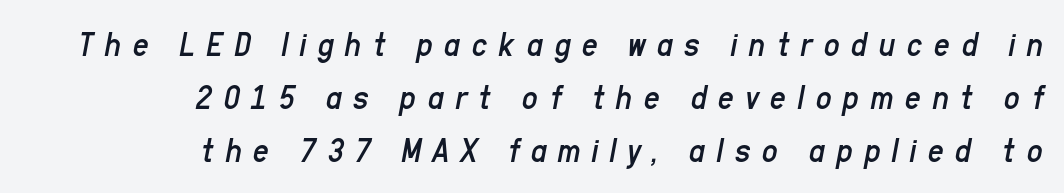
The image shows 35 px regular-weight, condensed type, italic (leaning right); set right-aligned, normal line spacing (1.51x), unusually wide letter spacing (+0.32 em), not underlined; low stroke contrast and a medium x-height.
